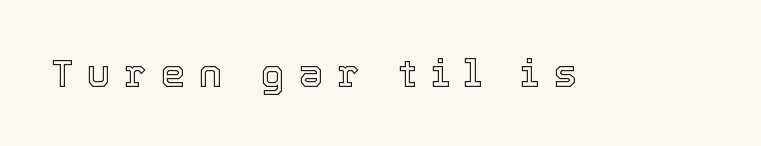
Q: Is the text italic (slanted)? A: No, it is upright.
Q: Is the text underlined? A: No.
Q: Is the spacing between letters normal or unusually wide? A: Unusually wide.
Q: Width (condensed, normal, or wide)? A: Normal.
Q: x-height? A: Medium.
Q: Monospaced? A: No.
